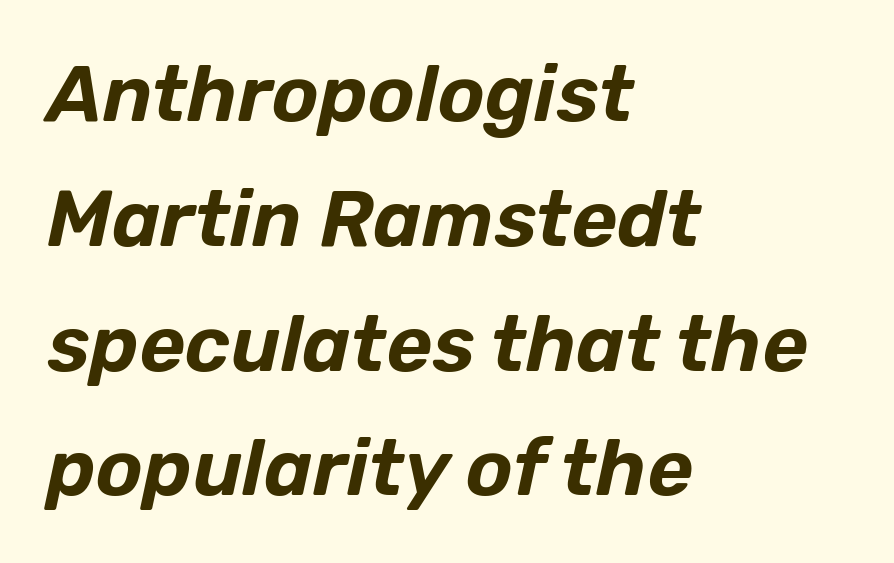
Q: Is the text italic (slanted)? A: Yes, it leans right by about 12 degrees.
Q: Is the text underlined? A: No.
Q: How is the paragraph aligned? A: Left-aligned.
Q: Is the spacing between letters normal or unusually wide? A: Normal.
Q: Is the spacing between lines tight, normal or loose? A: Normal.
Q: Width (condensed, normal, or wide)? A: Normal.
Q: Stroke contrast? A: Low.
Q: x-height? A: Medium.
Q: Monospaced? A: No.
